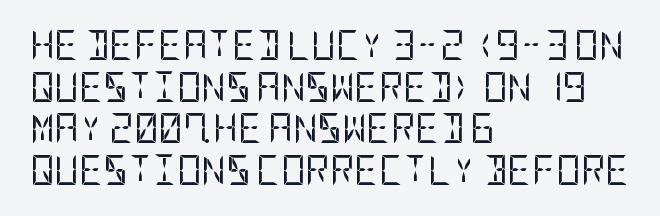
The image shows 30 px regular-weight, condensed sans-serif type, upright; set left-aligned, normal line spacing (1.39x), normal letter spacing, not underlined; low stroke contrast and a large x-height.
